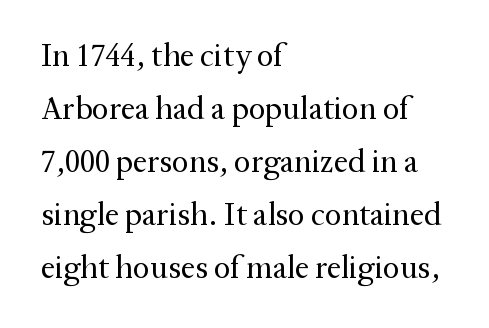
{"serif": "yes", "italic": "no", "bold": "no", "weight": "regular", "width": "normal", "stroke_contrast": "medium", "x_height": "medium", "monospaced": "no", "underline": "no", "align": "left", "line_spacing": "normal", "line_spacing_ratio": 1.66, "letter_spacing": "normal", "letter_spacing_em": 0.0, "glyph_px": 32}
